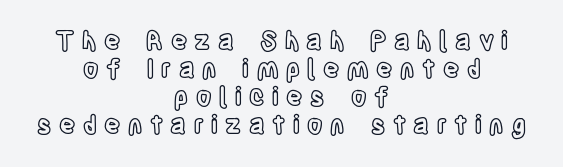
The font's upright variant was chosen for this text. The rendering inserts visible extra space after every character. The foot of each line stays bare and open. Interline gaps are noticeably narrow in this sample. If you folded the block vertically in half, each line would mirror itself in length.
